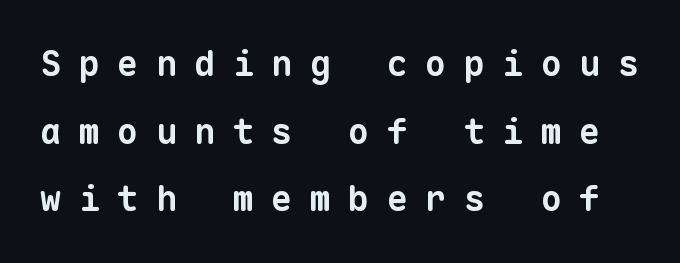
{"serif": "no", "bold": "yes", "weight": "bold", "width": "normal", "stroke_contrast": "low", "x_height": "medium", "monospaced": "yes", "underline": "no", "line_spacing": "loose", "line_spacing_ratio": 1.93, "letter_spacing": "wide", "letter_spacing_em": 0.5, "glyph_px": 35}
